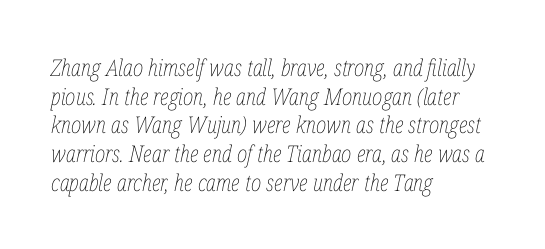
Heft: none added — not bold. Layout note: lines flush left. Students, note that the glyphs here touch the page at normal intervals. The rendering applies a slant to the glyphs. This rendering features lettering with no underline.
